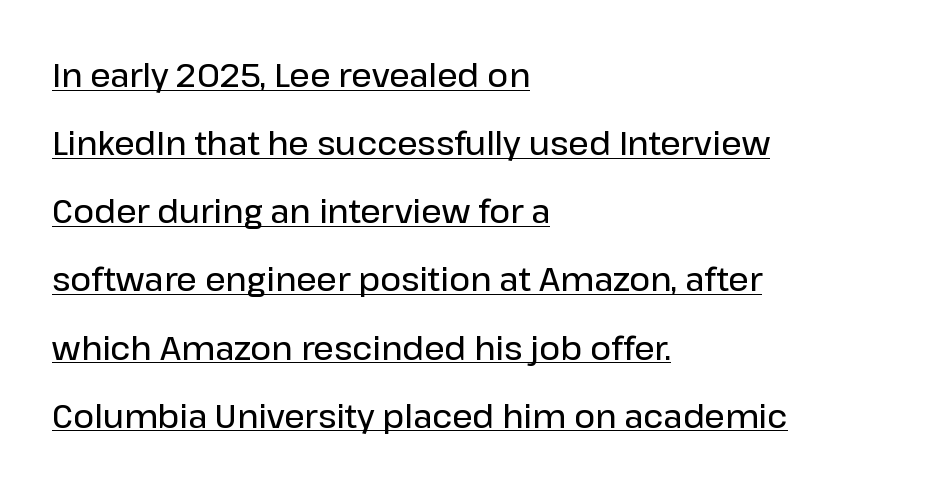
Q: Is the text bold? A: Semi-bold.
Q: Is the text italic (slanted)? A: No, it is upright.
Q: Is the typeface a serif or a sans-serif typeface? A: Sans-serif.
Q: Is the text underlined? A: Yes.
Q: How is the paragraph aligned? A: Left-aligned.
Q: Is the spacing between letters normal or unusually wide? A: Normal.
Q: Is the spacing between lines tight, normal or loose? A: Loose.
Q: Width (condensed, normal, or wide)? A: Normal.
Q: Stroke contrast? A: Low.
Q: x-height? A: Medium.
Q: Monospaced? A: No.
